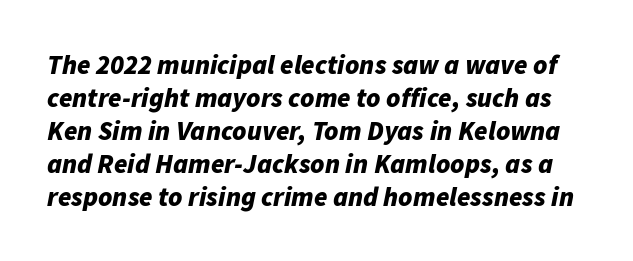
Italic? Definitely — the glyphs are oblique. Each glyph is drawn with heavy, bold strokes. The area under the type is left untouched. Tracking here is standard; glyphs follow each other at the usual distance.
